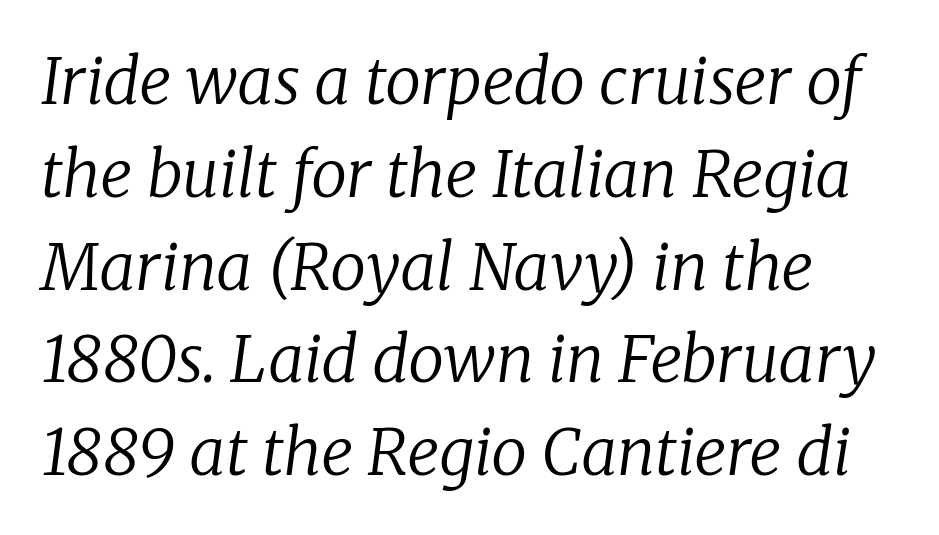
{"serif": "yes", "italic": "yes", "lean": "right", "slant_degrees": 8, "bold": "no", "weight": "regular", "width": "normal", "stroke_contrast": "low", "x_height": "medium", "monospaced": "no", "underline": "no", "line_spacing": "normal", "line_spacing_ratio": 1.45, "letter_spacing": "normal", "letter_spacing_em": 0.0, "glyph_px": 64}
